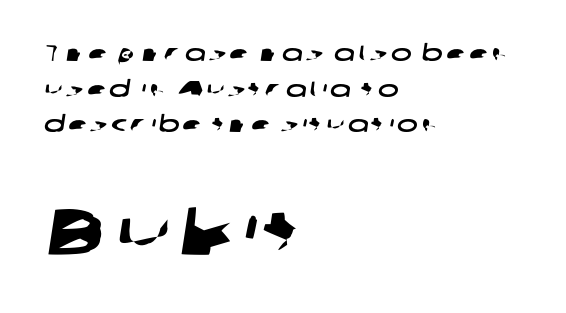
Check the space under the baseline: it is left empty. Whoever set this made the second block the dominant, larger element. Note the varied advance widths — an 'i' is clearly narrower than an 'm'. In terms of letterform style, serifs are entirely absent. Visually the block forms a straight wall on the left and a jagged coastline on the right.
